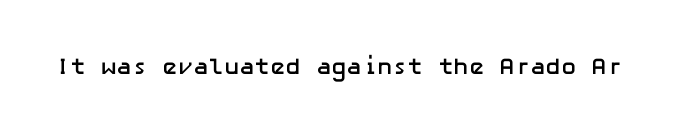
{"italic": "no", "bold": "yes", "underline": "no", "letter_spacing": "normal", "letter_spacing_em": 0.0, "glyph_px": 23}
